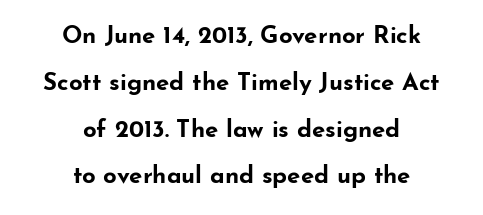
{"italic": "no", "bold": "yes", "underline": "no", "align": "center", "line_spacing": "loose", "line_spacing_ratio": 1.95, "letter_spacing": "normal", "letter_spacing_em": 0.0, "glyph_px": 24}
